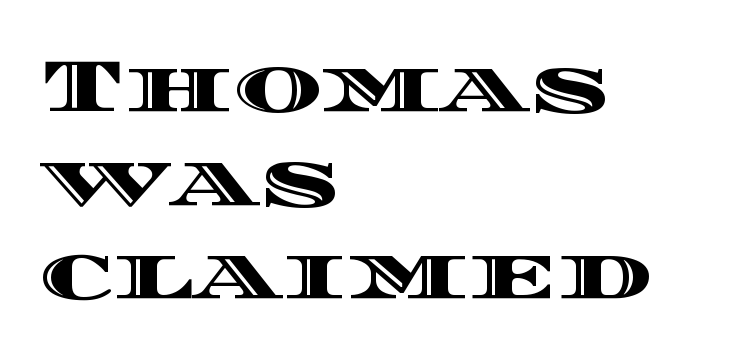
The passage shown has conventional tracking throughout. Reading down the column, the eye jumps a familiar distance to each next line. Line beginnings align vertically; line endings do not. Looks like regular typesetting: each glyph gets only the width it needs.
